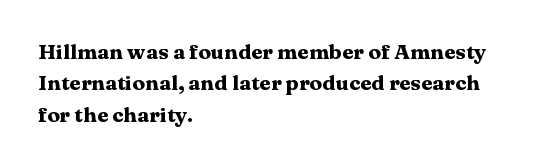
The passage shown is emphatically bold. The specimen reads as upright at a glance. Alignment: flush left. What stands out about the letter spacing? Nothing — it is the standard amount. The block of text has a typical density, with ordinary space between rows. The words here are not underlined.
